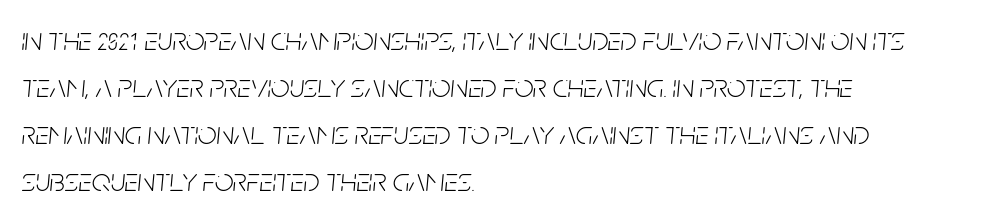
The line texture is even and compact thanks to regular tracking. This rendering uses left alignment, leaving the right contour irregular. The face used here has a pronounced slope to its letters. The rendering uses natural spacing where letterforms have individual widths.
